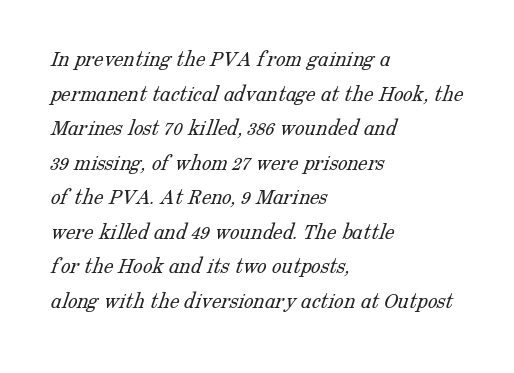
{"bold": "no", "underline": "no", "align": "left", "line_spacing": "normal", "line_spacing_ratio": 1.44, "letter_spacing": "normal", "letter_spacing_em": 0.0, "glyph_px": 24}
